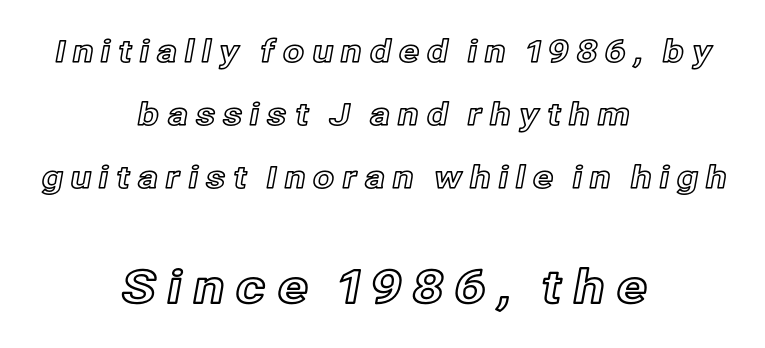
{"width": "normal", "x_height": "medium", "monospaced": "no", "underline": "no", "align": "center", "line_spacing": "loose", "line_spacing_ratio": 2.04, "letter_spacing": "wide", "letter_spacing_em": 0.23, "larger_block": "second", "size_ratio": 1.48, "glyph_px": 46}
